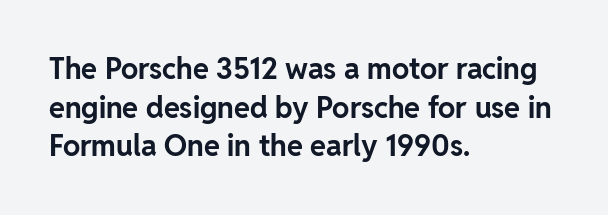
{"serif": "no", "italic": "no", "bold": "yes", "weight": "bold", "width": "normal", "stroke_contrast": "low", "x_height": "medium", "monospaced": "no", "underline": "no", "align": "left", "line_spacing": "normal", "line_spacing_ratio": 1.33, "letter_spacing": "normal", "letter_spacing_em": 0.0, "glyph_px": 29}
